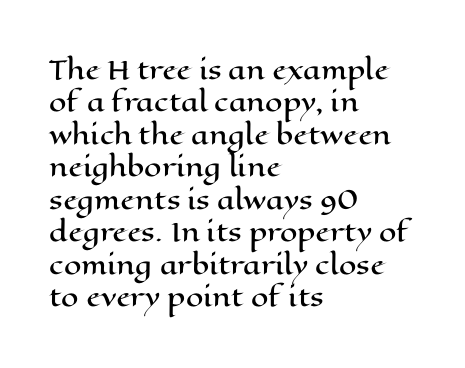
The image shows 25 px text type, upright; set left-aligned, normal line spacing (1.3x), normal letter spacing, not underlined.
